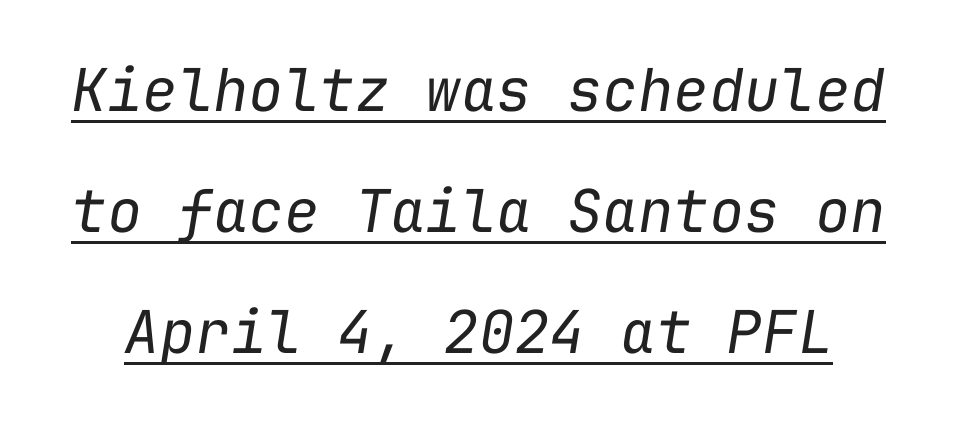
The image shows 59 px regular-weight type, italic (leaning right), monospaced; set loose line spacing (2.05x), normal letter spacing, underlined; low stroke contrast and a medium x-height.
